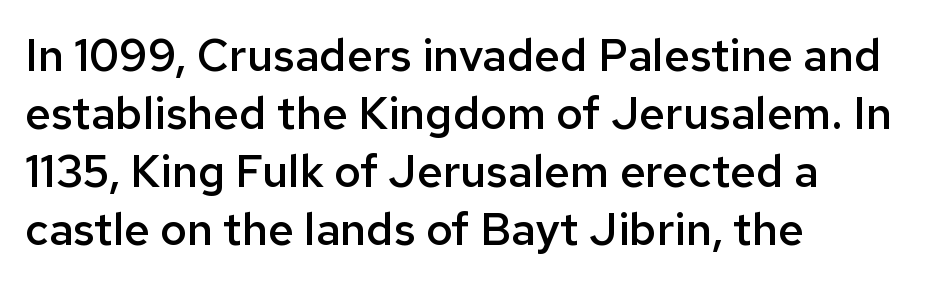
{"serif": "no", "italic": "no", "bold": "semi", "weight": "semibold", "width": "normal", "stroke_contrast": "low", "x_height": "medium", "monospaced": "no", "underline": "no", "align": "left", "line_spacing": "normal", "line_spacing_ratio": 1.29, "letter_spacing": "normal", "letter_spacing_em": 0.0, "glyph_px": 45}
